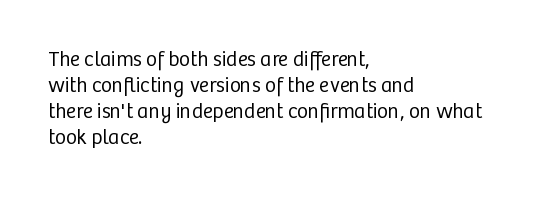
{"italic": "no", "bold": "no", "underline": "no", "align": "left", "line_spacing_ratio": 1.24, "letter_spacing": "normal", "letter_spacing_em": 0.0, "glyph_px": 21}
